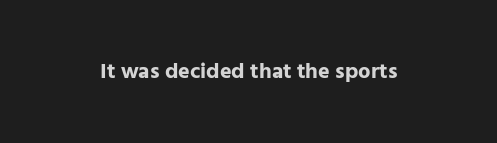
Q: Is the text bold? A: Yes.
Q: Is the text italic (slanted)? A: No, it is upright.
Q: Is the text underlined? A: No.
Q: Is the spacing between letters normal or unusually wide? A: Normal.
